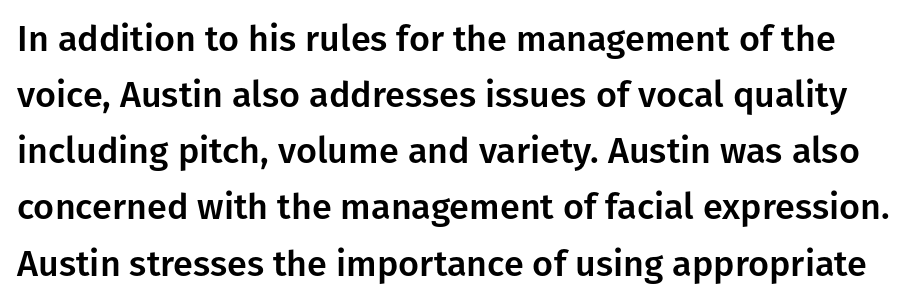
Q: Is the text italic (slanted)? A: No, it is upright.
Q: Is the typeface a serif or a sans-serif typeface? A: Sans-serif.
Q: Is the text underlined? A: No.
Q: Is the spacing between letters normal or unusually wide? A: Normal.
Q: Is the spacing between lines tight, normal or loose? A: Normal.
Q: Width (condensed, normal, or wide)? A: Normal.
Q: Stroke contrast? A: Low.
Q: x-height? A: Medium.
Q: Monospaced? A: No.
